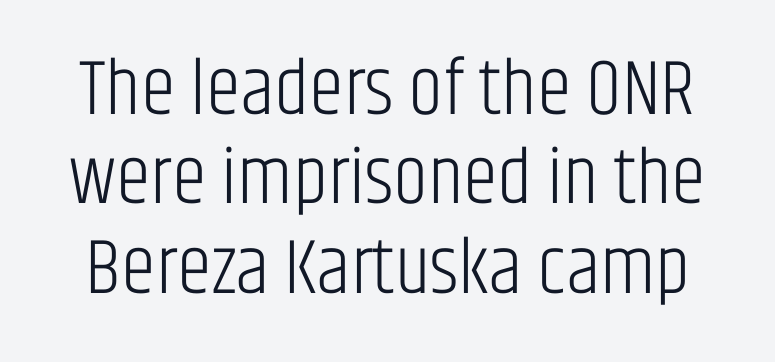
Ink coverage per letter is moderate at most. Descenders hang freely into open space. This sample has the flowing, uneven cadence of proportional lettering. Rows of type sit shoulder to shoulder in the vertical direction. Posture: vertical. The glyphs in this specimen are sans serif.
